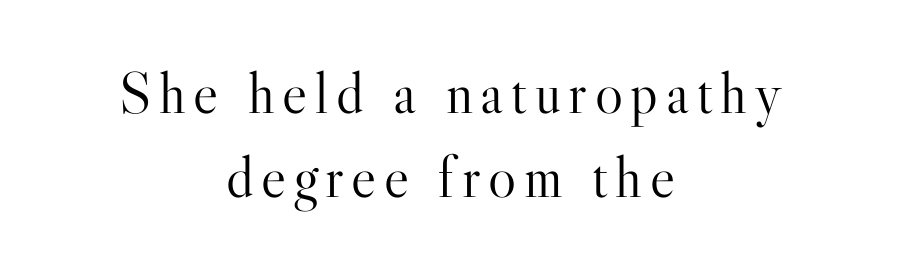
{"serif": "yes", "italic": "no", "bold": "no", "weight": "light", "width": "normal", "stroke_contrast": "high", "x_height": "small", "monospaced": "no", "underline": "no", "align": "center", "line_spacing": "normal", "line_spacing_ratio": 1.43, "glyph_px": 59}
